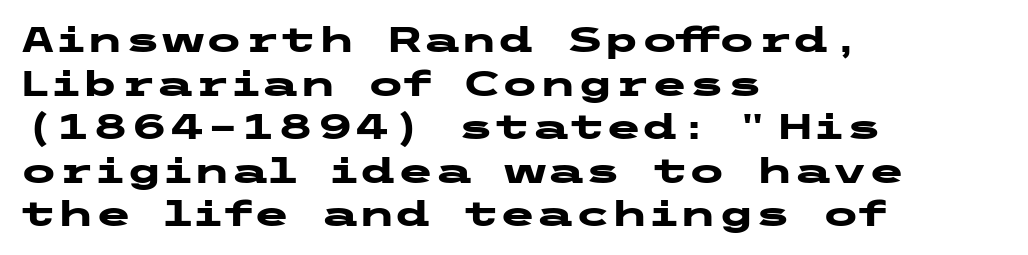
Stroke terminals: plain, sans-serif. Vertical strokes here are truly vertical. The passage shown stacks its lines at a standard gap. Stroke thickness is high; the sample reads as a true bold.
